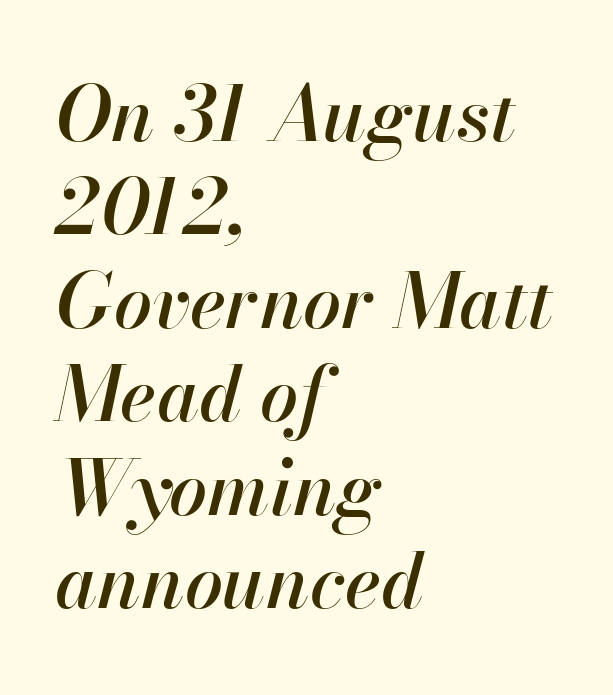
Q: Is the text italic (slanted)? A: Yes, it leans right by about 13 degrees.
Q: Is the text underlined? A: No.
Q: How is the paragraph aligned? A: Left-aligned.
Q: Is the spacing between letters normal or unusually wide? A: Normal.
Q: Width (condensed, normal, or wide)? A: Normal.
Q: Stroke contrast? A: High.
Q: x-height? A: Small.
Q: Monospaced? A: No.
